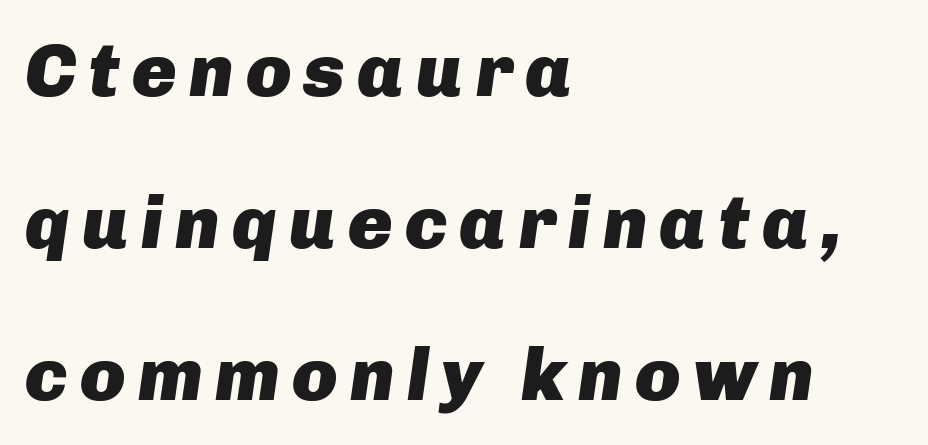
The image shows 75 px heavy type, italic (leaning right); set left-aligned, loose line spacing (2.03x), not underlined; low stroke contrast and a medium x-height.
